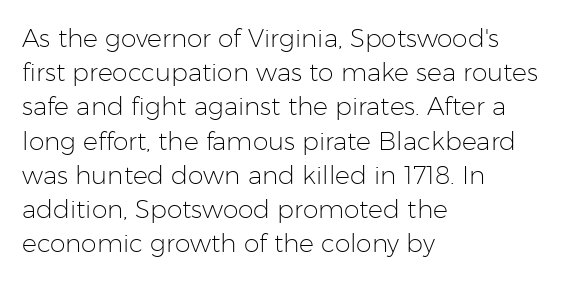
The area under the type is left untouched. A roman cut, with each character standing at attention. Observe the ordinary spacing: letters are neighbours, not strangers. Notice how the passage keeps a crisp vertical edge on the left only.
